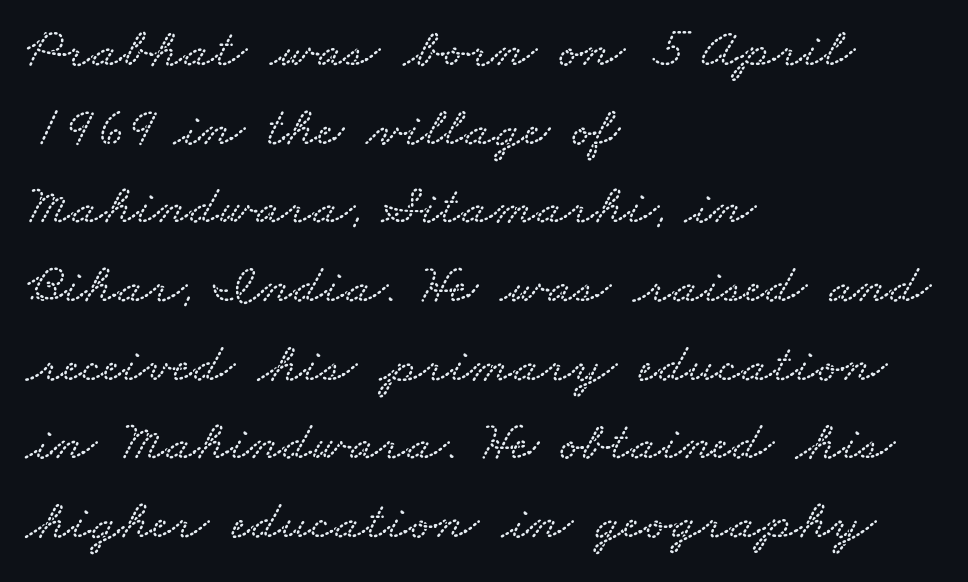
Q: Is the text underlined? A: No.
Q: How is the paragraph aligned? A: Left-aligned.
Q: Is the spacing between letters normal or unusually wide? A: Normal.
Q: Is the spacing between lines tight, normal or loose? A: Normal.
Q: Width (condensed, normal, or wide)? A: Wide.
Q: Stroke contrast? A: Low.
Q: x-height? A: Small.
Q: Monospaced? A: No.
